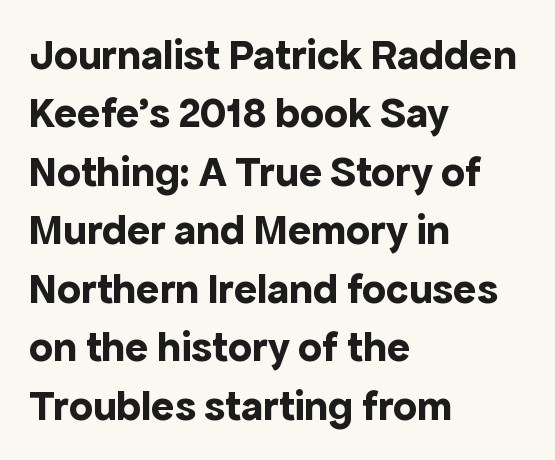
Q: Is the text bold? A: Yes.
Q: Is the text italic (slanted)? A: No, it is upright.
Q: Is the typeface a serif or a sans-serif typeface? A: Sans-serif.
Q: Is the text underlined? A: No.
Q: How is the paragraph aligned? A: Left-aligned.
Q: Is the spacing between letters normal or unusually wide? A: Normal.
Q: Is the spacing between lines tight, normal or loose? A: Normal.
Q: Width (condensed, normal, or wide)? A: Normal.
Q: x-height? A: Medium.
Q: Monospaced? A: No.
